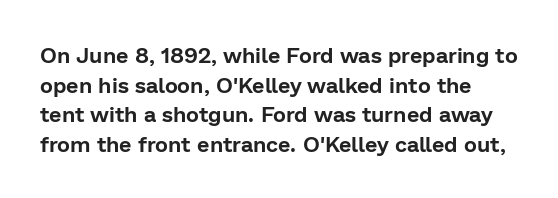
{"italic": "no", "underline": "no", "line_spacing": "normal", "line_spacing_ratio": 1.35, "letter_spacing": "normal", "letter_spacing_em": 0.0, "glyph_px": 22}
